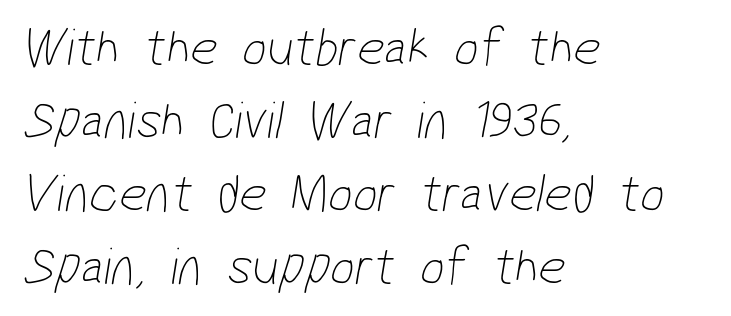
The zone under the glyphs is completely vacant. This block has exactly the height ordinary leading produces. These lines are rendered in a variable-pitch font. On a weight scale, this lands at 450 or below. The typesetter chose a ragged-right arrangement here. Default kerning and tracking; the words read as compact shapes.
